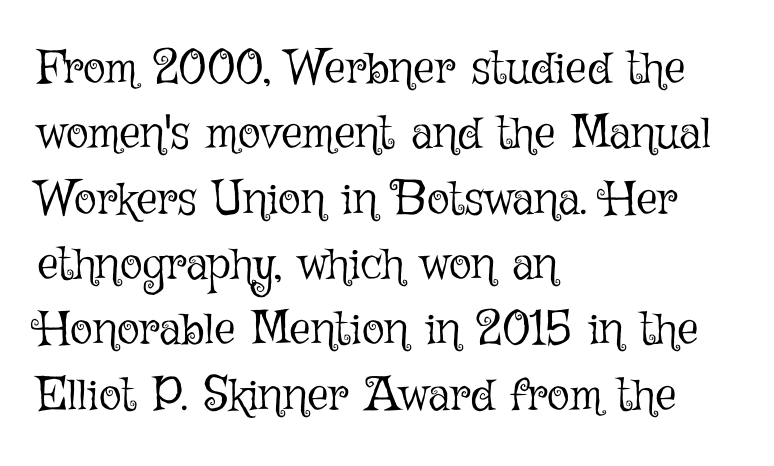
Upright lettering throughout. The passage is arranged the way most books set body copy — flush left. Heft: none added — not bold. Bare-footed words on every line.
